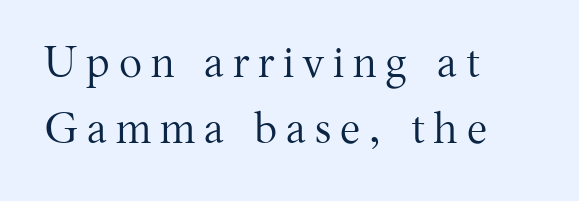
The zone under the glyphs is completely vacant. Is this a sans? No — the strokes have serifs. Every character sits straight up, as roman type does. A quiet, ordinary-to-light weight characterises the typeface.
